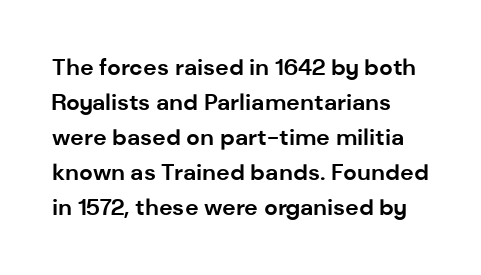
{"italic": "no", "bold": "yes", "underline": "no", "line_spacing": "normal", "line_spacing_ratio": 1.52, "letter_spacing": "normal", "letter_spacing_em": 0.0, "glyph_px": 23}
